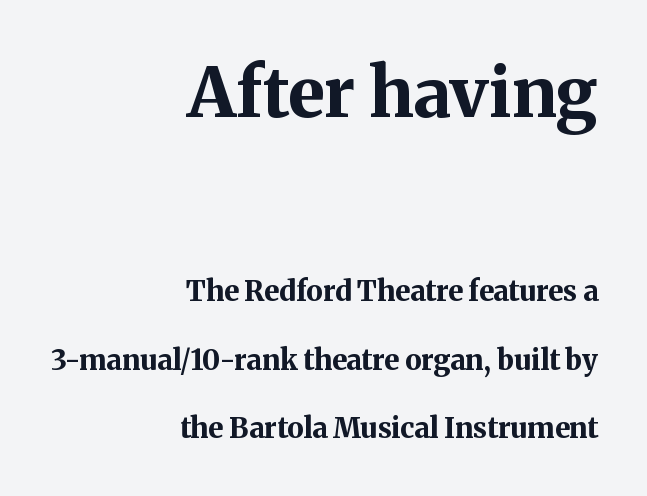
{"serif": "yes", "italic": "no", "bold": "yes", "weight": "bold", "width": "normal", "stroke_contrast": "medium", "x_height": "medium", "monospaced": "no", "underline": "no", "align": "right", "line_spacing": "loose", "line_spacing_ratio": 2.45, "letter_spacing": "normal", "letter_spacing_em": 0.0, "larger_block": "first", "size_ratio": 2.46, "glyph_px": 69}
